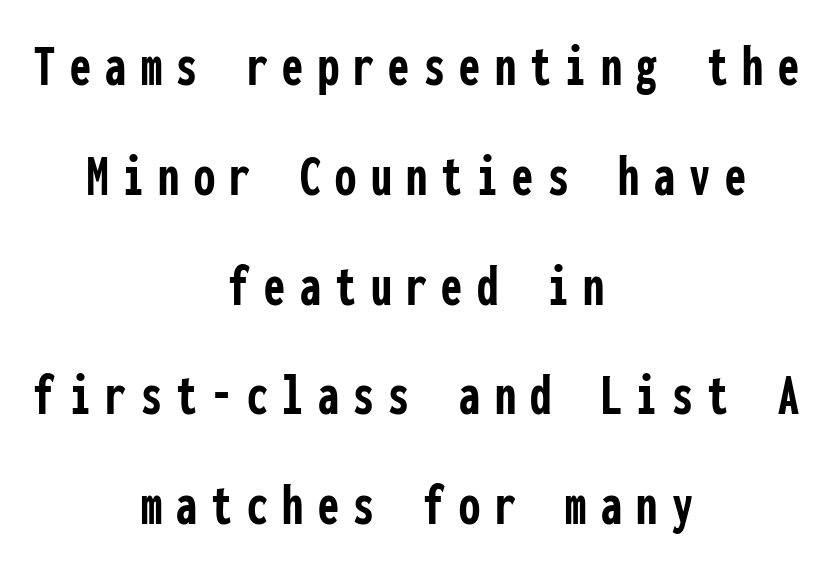
{"serif": "no", "italic": "no", "bold": "yes", "weight": "semibold", "width": "condensed", "stroke_contrast": "low", "x_height": "medium", "monospaced": "yes", "underline": "no", "align": "center", "line_spacing_ratio": 1.83, "letter_spacing": "wide", "letter_spacing_em": 0.24, "glyph_px": 60}
